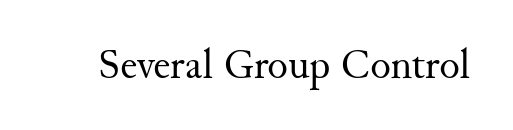
Q: Is the text bold? A: No.
Q: Is the text italic (slanted)? A: No, it is upright.
Q: Is the typeface a serif or a sans-serif typeface? A: Serif.
Q: Is the text underlined? A: No.
Q: Is the spacing between letters normal or unusually wide? A: Normal.
Q: Width (condensed, normal, or wide)? A: Normal.
Q: Stroke contrast? A: Medium.
Q: x-height? A: Small.
Q: Monospaced? A: No.
